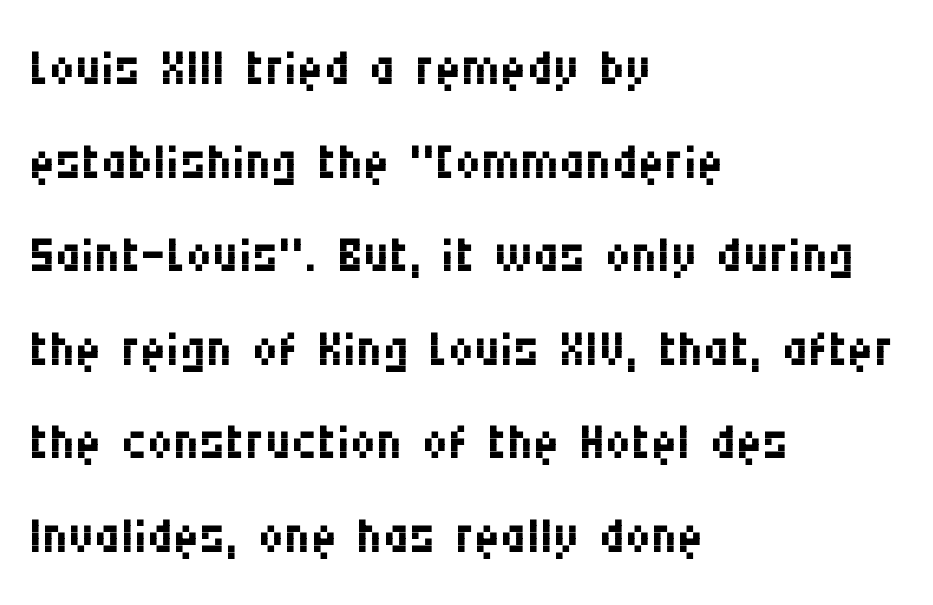
Q: Is the text bold? A: No.
Q: Is the text italic (slanted)? A: No, it is upright.
Q: Is the typeface a serif or a sans-serif typeface? A: Sans-serif.
Q: Is the text underlined? A: No.
Q: How is the paragraph aligned? A: Left-aligned.
Q: Is the spacing between letters normal or unusually wide? A: Normal.
Q: Is the spacing between lines tight, normal or loose? A: Normal.
Q: Width (condensed, normal, or wide)? A: Condensed.
Q: Stroke contrast? A: Medium.
Q: x-height? A: Large.
Q: Monospaced? A: No.
